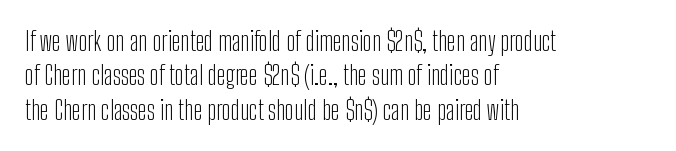
Q: Is the text bold? A: No.
Q: Is the text italic (slanted)? A: No, it is upright.
Q: Is the text underlined? A: No.
Q: How is the paragraph aligned? A: Left-aligned.
Q: Is the spacing between letters normal or unusually wide? A: Normal.
Q: Is the spacing between lines tight, normal or loose? A: Normal.
